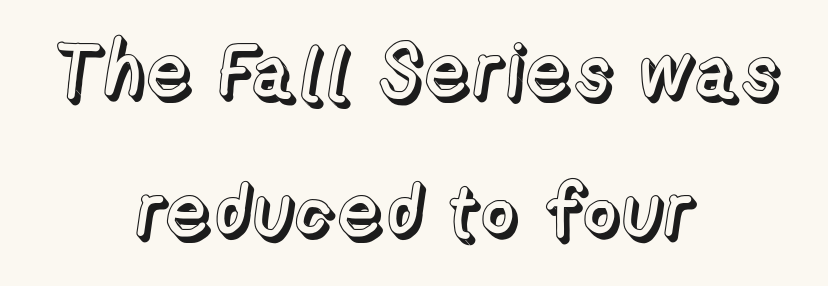
Is the letter spacing exaggerated? No — it looks like the ordinary default. Check under the words: just untouched page. Is this a fixed-width face? No — the glyphs have proportional, varying widths.
